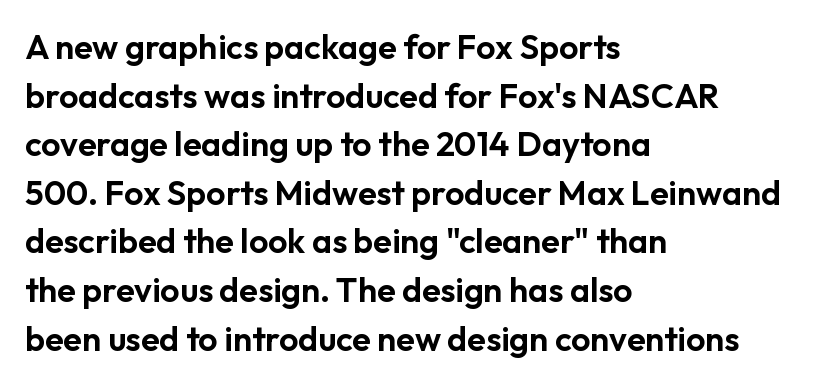
Q: Is the text italic (slanted)? A: No, it is upright.
Q: Is the typeface a serif or a sans-serif typeface? A: Sans-serif.
Q: Is the text underlined? A: No.
Q: How is the paragraph aligned? A: Left-aligned.
Q: Is the spacing between letters normal or unusually wide? A: Normal.
Q: Is the spacing between lines tight, normal or loose? A: Normal.
Q: Width (condensed, normal, or wide)? A: Normal.
Q: Stroke contrast? A: Low.
Q: x-height? A: Medium.
Q: Monospaced? A: No.
